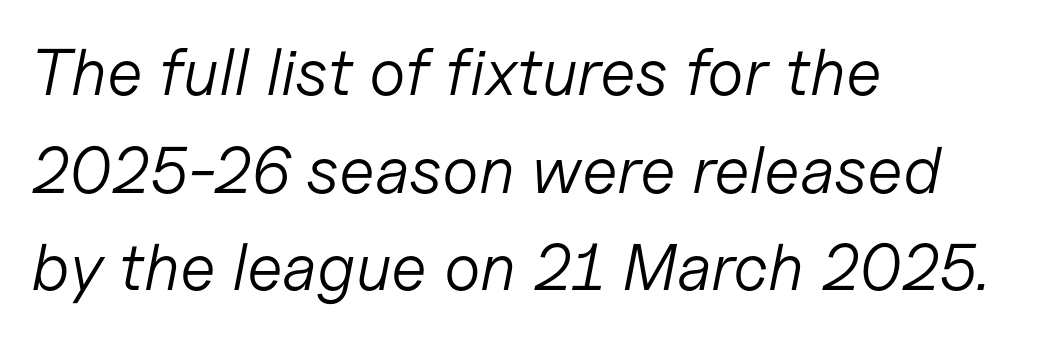
{"italic": "yes", "lean": "right", "slant_degrees": 11, "bold": "no", "weight": "light", "width": "normal", "stroke_contrast": "low", "x_height": "medium", "monospaced": "no", "underline": "no", "align": "left", "line_spacing": "normal", "line_spacing_ratio": 1.48, "letter_spacing": "normal", "letter_spacing_em": 0.0, "glyph_px": 66}
